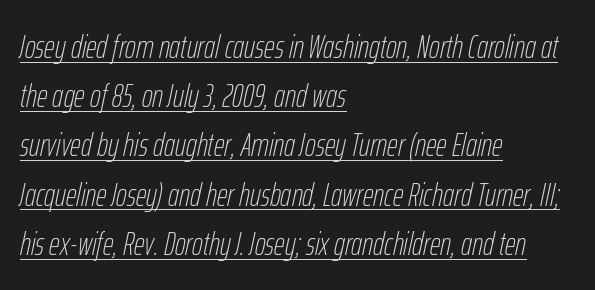
The image shows 33 px thin, condensed type, italic (leaning right); set left-aligned, normal line spacing (1.49x), normal letter spacing, underlined; low stroke contrast and a medium x-height.
